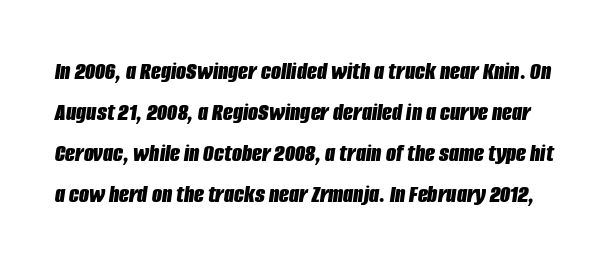
{"italic": "yes", "lean": "right", "slant_degrees": 8, "bold": "yes", "underline": "no", "line_spacing": "normal", "line_spacing_ratio": 1.58, "letter_spacing": "normal", "letter_spacing_em": 0.0, "glyph_px": 26}
